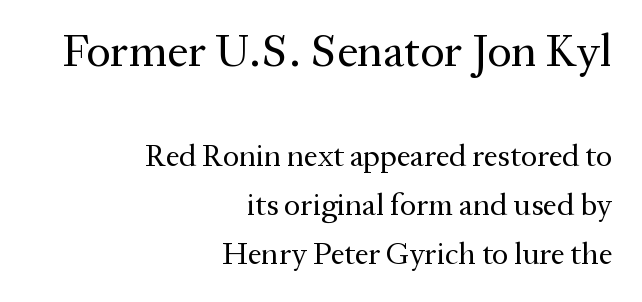
Bare-footed words on every line. Quick note: interline space is typical. In terms of posture, this sample is upright. Think of a printed novel: that variable character pitch is what you see here. Yep, those are serifs on the letters.
